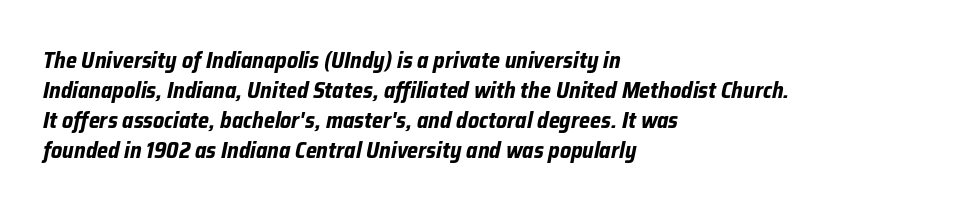
Q: Is the text bold? A: Yes.
Q: Is the text italic (slanted)? A: Yes, it leans right by about 12 degrees.
Q: Is the text underlined? A: No.
Q: How is the paragraph aligned? A: Left-aligned.
Q: Is the spacing between letters normal or unusually wide? A: Normal.
Q: Is the spacing between lines tight, normal or loose? A: Normal.
